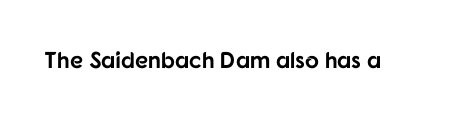
The image shows 23 px bold type, upright; set normal letter spacing, not underlined.
